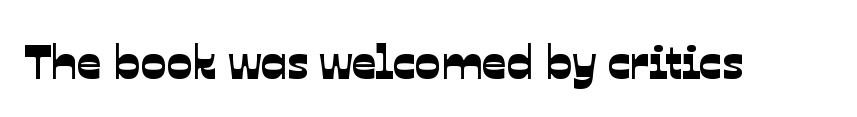
The image shows 48 px sans-serif type; set normal letter spacing, not underlined; low stroke contrast and a medium x-height.
